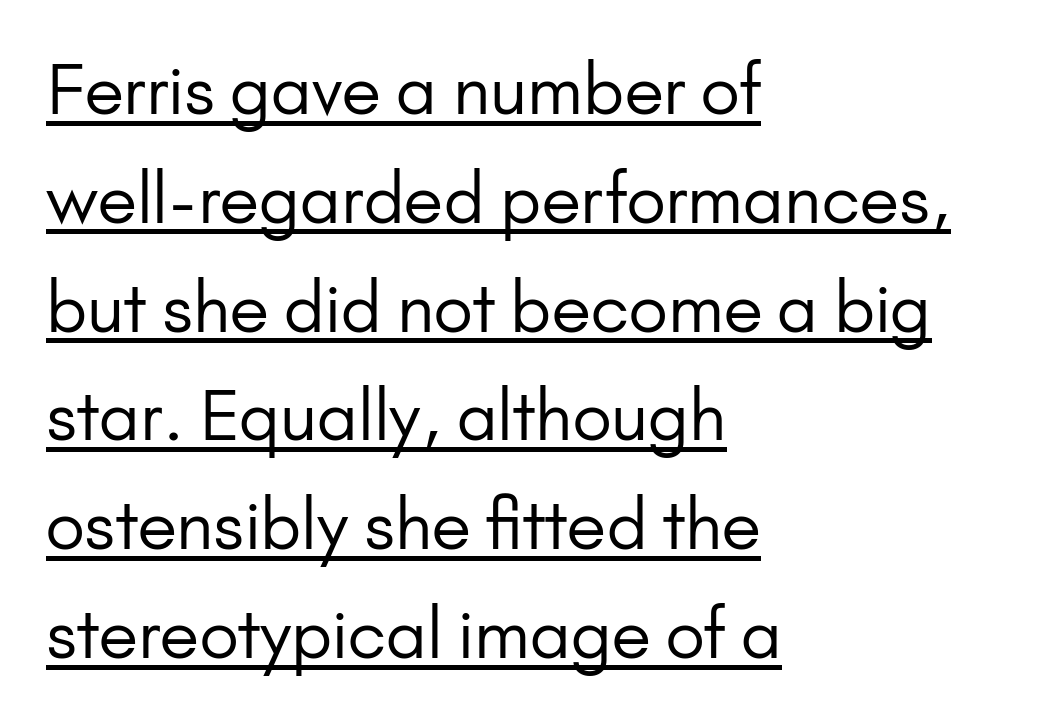
The image shows 68 px regular-weight sans-serif type, upright; set left-aligned, normal line spacing (1.6x), normal letter spacing, underlined; low stroke contrast and a small x-height.
